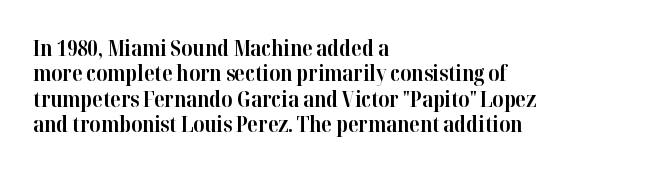
{"italic": "no", "bold": "yes", "underline": "no", "align": "left", "line_spacing_ratio": 1.21, "letter_spacing": "normal", "letter_spacing_em": 0.0, "glyph_px": 21}
